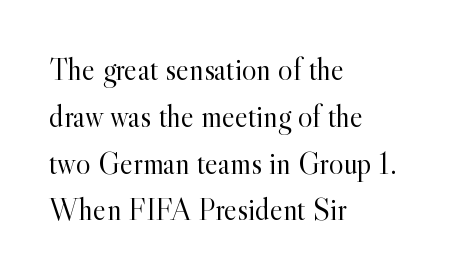
{"serif": "yes", "italic": "no", "bold": "no", "weight": "light", "width": "normal", "x_height": "small", "monospaced": "no", "underline": "no", "align": "left", "line_spacing": "normal", "line_spacing_ratio": 1.51, "letter_spacing": "normal", "letter_spacing_em": 0.0, "glyph_px": 31}
